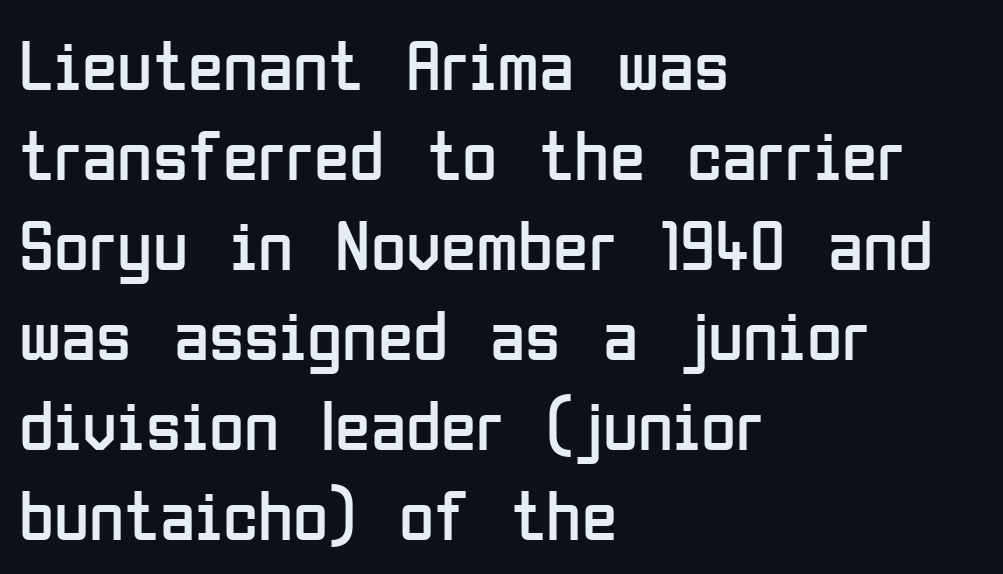
Q: Is the text bold? A: No.
Q: Is the text italic (slanted)? A: No, it is upright.
Q: Is the typeface a serif or a sans-serif typeface? A: Sans-serif.
Q: Is the text underlined? A: No.
Q: How is the paragraph aligned? A: Left-aligned.
Q: Is the spacing between letters normal or unusually wide? A: Normal.
Q: Is the spacing between lines tight, normal or loose? A: Normal.
Q: Width (condensed, normal, or wide)? A: Condensed.
Q: Stroke contrast? A: Low.
Q: x-height? A: Medium.
Q: Monospaced? A: No.
